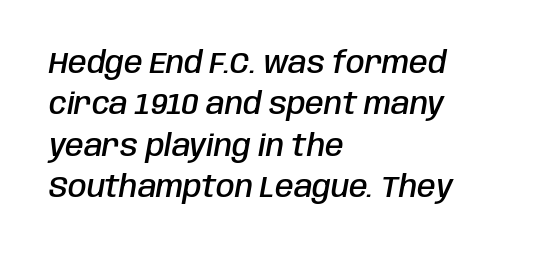
Q: Is the text bold? A: Semi-bold.
Q: Is the text italic (slanted)? A: Yes, it leans right by about 10 degrees.
Q: Is the text underlined? A: No.
Q: How is the paragraph aligned? A: Left-aligned.
Q: Is the spacing between letters normal or unusually wide? A: Normal.
Q: Is the spacing between lines tight, normal or loose? A: Normal.
Q: Width (condensed, normal, or wide)? A: Condensed.
Q: Stroke contrast? A: Low.
Q: x-height? A: Large.
Q: Monospaced? A: No.
